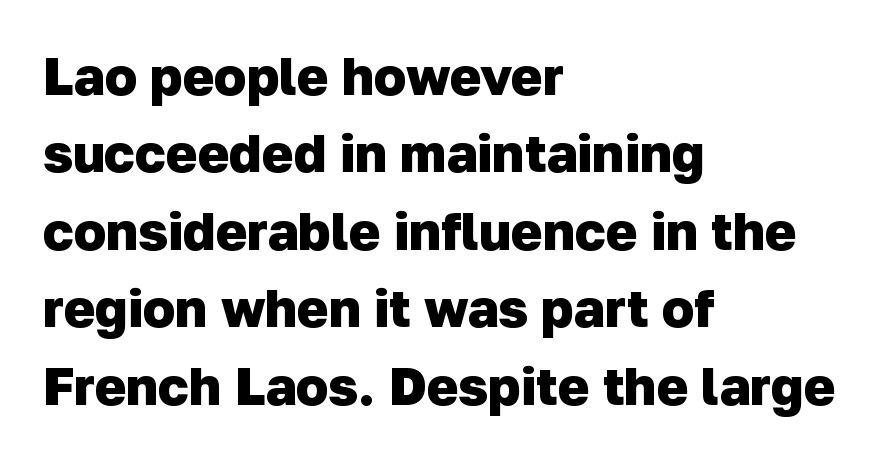
{"serif": "no", "bold": "yes", "weight": "heavy", "width": "normal", "stroke_contrast": "low", "x_height": "medium", "monospaced": "no", "underline": "no", "align": "left", "line_spacing": "normal", "line_spacing_ratio": 1.46, "letter_spacing": "normal", "letter_spacing_em": 0.0, "glyph_px": 53}
